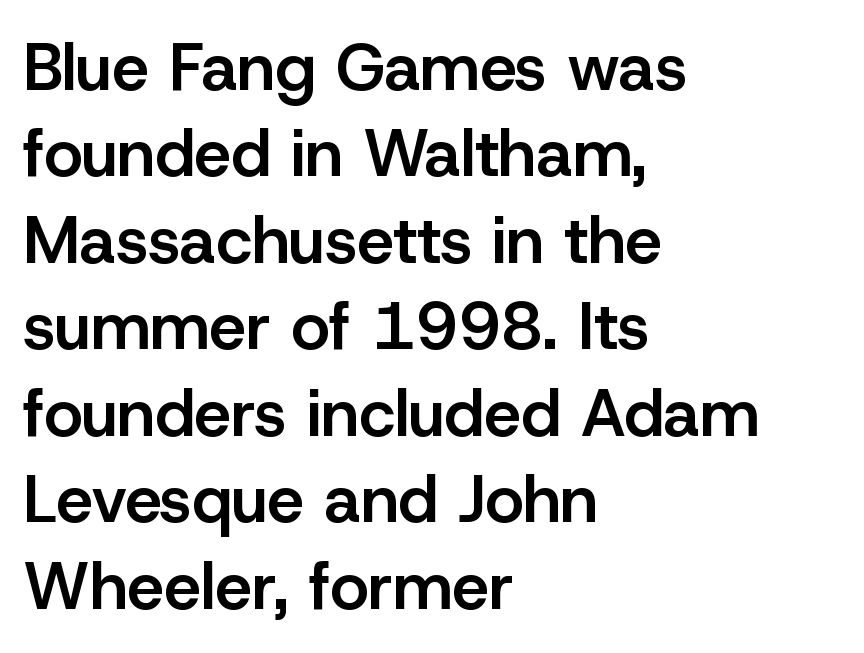
Q: Is the text bold? A: Semi-bold.
Q: Is the text italic (slanted)? A: No, it is upright.
Q: Is the typeface a serif or a sans-serif typeface? A: Sans-serif.
Q: Is the text underlined? A: No.
Q: How is the paragraph aligned? A: Left-aligned.
Q: Is the spacing between letters normal or unusually wide? A: Normal.
Q: Is the spacing between lines tight, normal or loose? A: Normal.
Q: Width (condensed, normal, or wide)? A: Normal.
Q: Stroke contrast? A: Low.
Q: x-height? A: Medium.
Q: Monospaced? A: No.
